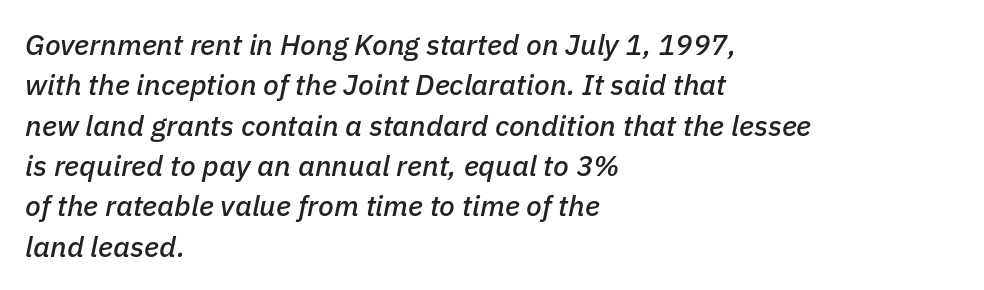
This block has exactly the height ordinary leading produces. The specimen omits any rule beneath the text block's lines. Proportional: the letters do not fall into vertical columns. This rendering uses left alignment, leaving the right contour irregular. Characters are canted at an angle relative to the baseline's perpendicular. The type is set solid horizontally, with unmodified tracking.
